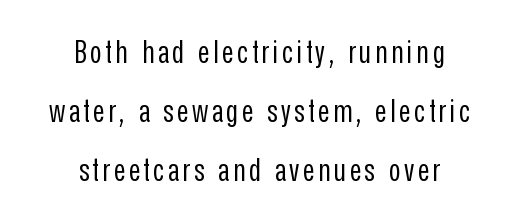
Q: Is the text bold? A: No.
Q: Is the text italic (slanted)? A: No, it is upright.
Q: Is the typeface a serif or a sans-serif typeface? A: Sans-serif.
Q: Is the text underlined? A: No.
Q: How is the paragraph aligned? A: Centered.
Q: Width (condensed, normal, or wide)? A: Condensed.
Q: Stroke contrast? A: Low.
Q: x-height? A: Medium.
Q: Monospaced? A: No.
